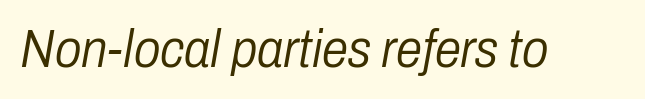
The image shows 53 px light, condensed type, italic (leaning right); set normal letter spacing, not underlined; low stroke contrast and a medium x-height.
